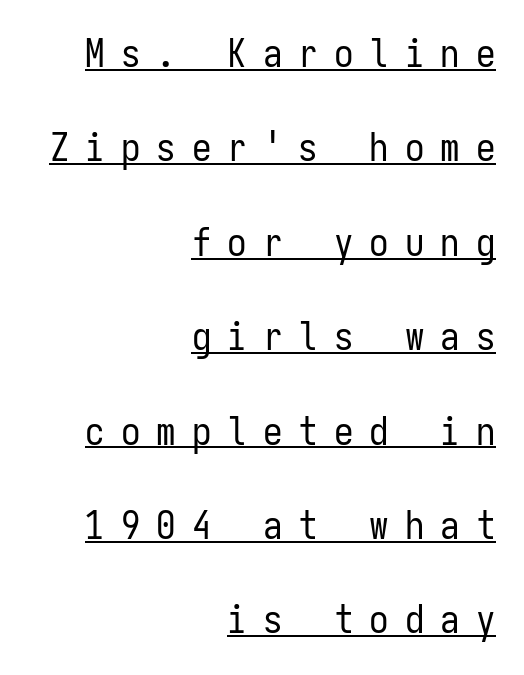
The image shows 39 px regular-weight, condensed sans-serif type, upright, monospaced; set right-aligned, loose line spacing (2.42x), unusually wide letter spacing (+0.41 em), underlined; low stroke contrast and a medium x-height.
